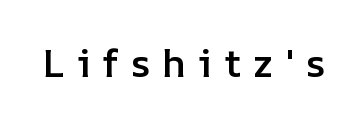
Q: Is the text bold? A: Semi-bold.
Q: Is the text italic (slanted)? A: No, it is upright.
Q: Is the text underlined? A: No.
Q: Is the spacing between letters normal or unusually wide? A: Unusually wide.
Q: Width (condensed, normal, or wide)? A: Normal.
Q: Stroke contrast? A: Low.
Q: x-height? A: Medium.
Q: Monospaced? A: No.
